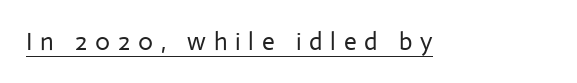
Underlined type. Ordinary non-slanted type is in use. Honestly, the letter spacing is so wide it's the main thing you notice. Weight class: somewhere from thin through regular.
